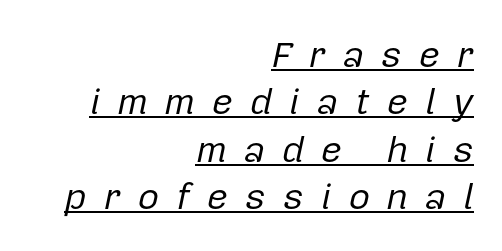
The lines are quadded right. Quick note: italic. Do the characters align in a grid? No, the font is proportional. The gaps between neighbouring characters are conspicuously large.
